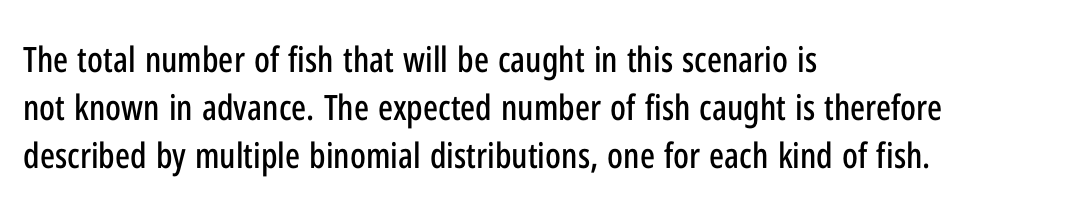
Q: Is the text italic (slanted)? A: No, it is upright.
Q: Is the typeface a serif or a sans-serif typeface? A: Sans-serif.
Q: Is the text underlined? A: No.
Q: How is the paragraph aligned? A: Left-aligned.
Q: Is the spacing between letters normal or unusually wide? A: Normal.
Q: Is the spacing between lines tight, normal or loose? A: Normal.
Q: Width (condensed, normal, or wide)? A: Condensed.
Q: Stroke contrast? A: Low.
Q: x-height? A: Medium.
Q: Monospaced? A: No.
